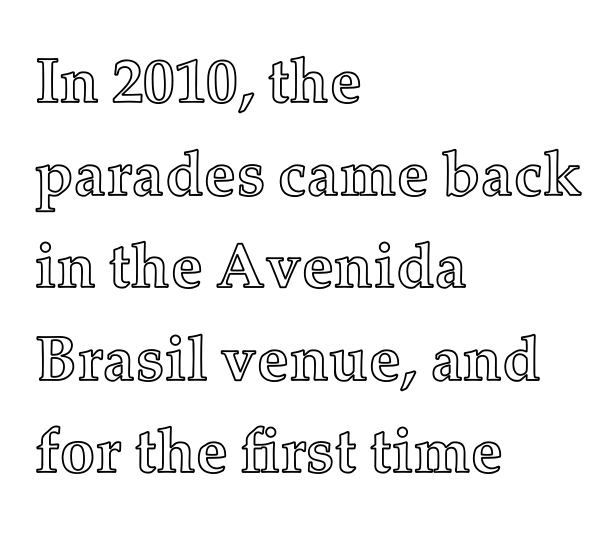
Between one letter and the next there's only the usual sliver of space. Is there any slant? The stems are plumb. The letters advance in unequal steps, a hallmark of proportional type. The leading is moderate, giving the passage an even texture.
